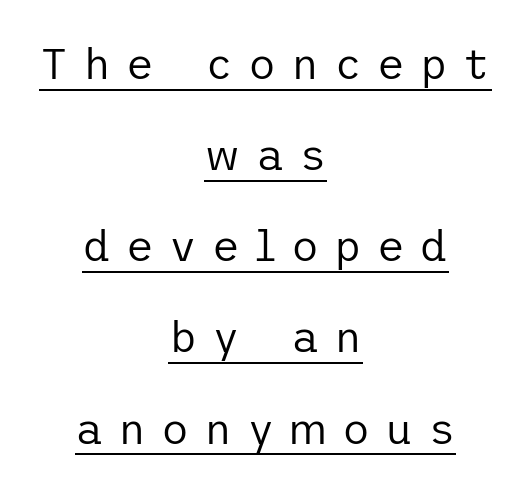
The image shows 43 px regular-weight sans-serif type, upright; set centered, loose line spacing (2.12x), unusually wide letter spacing (+0.35 em), underlined; low stroke contrast and a medium x-height.
